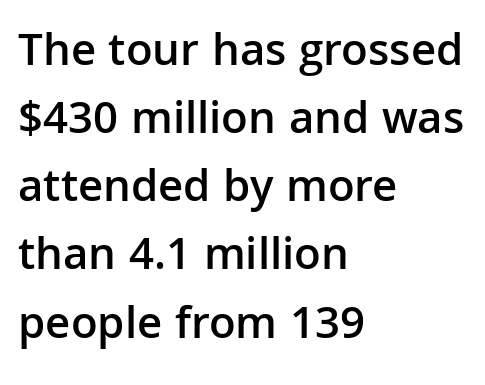
Q: Is the text bold? A: Semi-bold.
Q: Is the text italic (slanted)? A: No, it is upright.
Q: Is the typeface a serif or a sans-serif typeface? A: Sans-serif.
Q: Is the text underlined? A: No.
Q: How is the paragraph aligned? A: Left-aligned.
Q: Is the spacing between letters normal or unusually wide? A: Normal.
Q: Is the spacing between lines tight, normal or loose? A: Normal.
Q: Width (condensed, normal, or wide)? A: Normal.
Q: Stroke contrast? A: Low.
Q: x-height? A: Medium.
Q: Monospaced? A: No.
